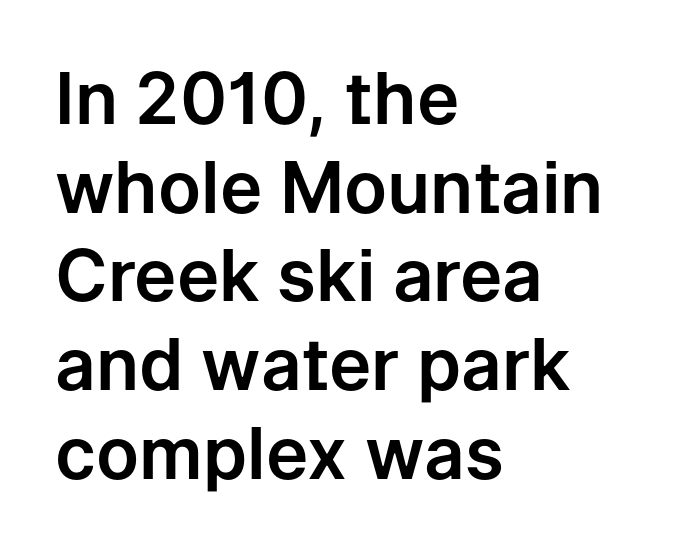
The rendering keeps characters at their native spacing. Looks like regular typesetting: each glyph gets only the width it needs. Line spacing here is normal. Each row of text sits above clean, open space. Reading down the block, your eye returns to a fixed left position each line. These lines are composed in type without serifs.
